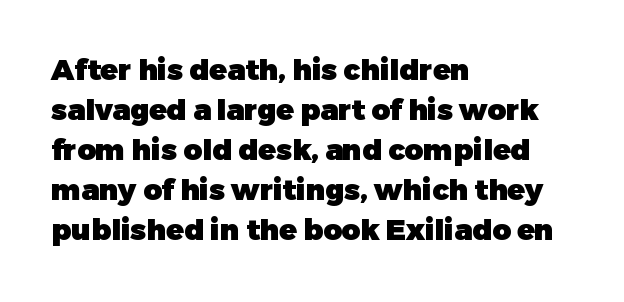
Q: Is the text bold? A: Yes.
Q: Is the text italic (slanted)? A: No, it is upright.
Q: Is the typeface a serif or a sans-serif typeface? A: Sans-serif.
Q: Is the text underlined? A: No.
Q: How is the paragraph aligned? A: Left-aligned.
Q: Is the spacing between letters normal or unusually wide? A: Normal.
Q: Is the spacing between lines tight, normal or loose? A: Normal.
Q: Width (condensed, normal, or wide)? A: Normal.
Q: Stroke contrast? A: Low.
Q: x-height? A: Medium.
Q: Monospaced? A: No.
